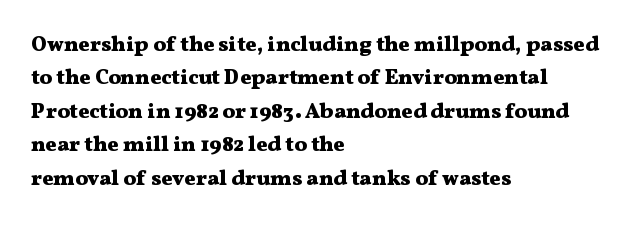
The lines sit at an ordinary, default distance from one another. Bare-footed words on every line. The rendering uses a bold face; every stroke is thick and dark. Posture: upright roman.
